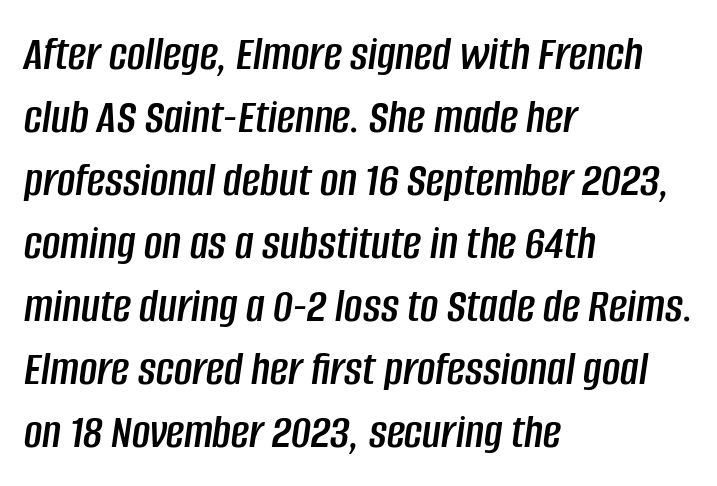
Character widths vary here, with narrow letters taking less room than wide ones. Rendered with sloped, italic letterforms. Line spacing here is normal. The area under the type is left untouched. The paragraph has a hard left edge and a soft right edge. This rendering leaves character spacing at its baseline value.
